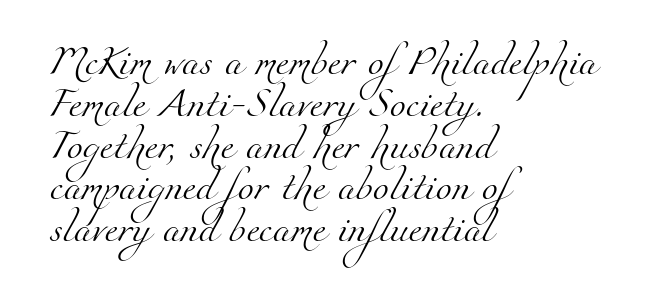
Q: Is the text bold? A: No.
Q: Is the typeface a serif or a sans-serif typeface? A: Serif.
Q: Is the text underlined? A: No.
Q: How is the paragraph aligned? A: Left-aligned.
Q: Is the spacing between letters normal or unusually wide? A: Normal.
Q: Is the spacing between lines tight, normal or loose? A: Normal.
Q: Width (condensed, normal, or wide)? A: Normal.
Q: Stroke contrast? A: Medium.
Q: x-height? A: Small.
Q: Monospaced? A: No.
